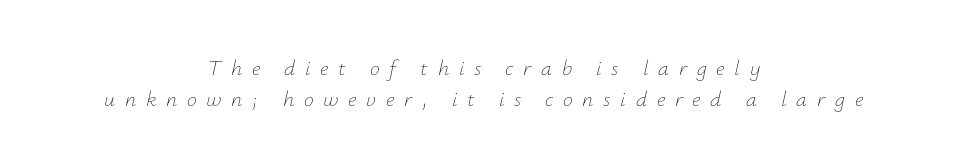
The image shows 22 px text type, italic (leaning right); set centered, normal line spacing (1.39x), unusually wide letter spacing (+0.44 em), not underlined.
